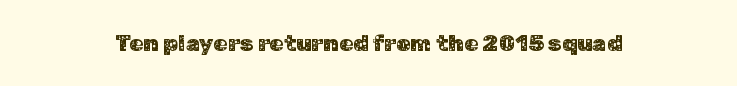
The image shows 23 px text type, upright; set centered, normal letter spacing, not underlined.
